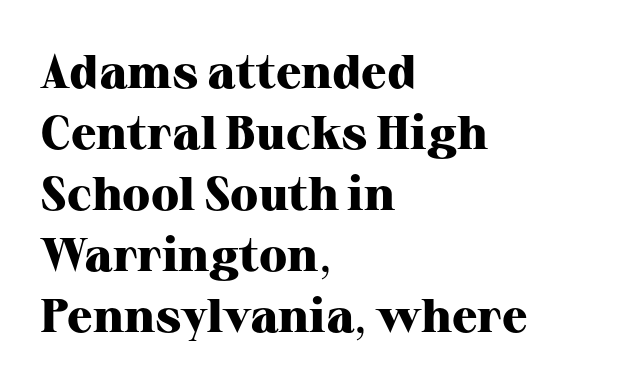
Q: Is the text bold? A: Yes.
Q: Is the text italic (slanted)? A: No, it is upright.
Q: Is the typeface a serif or a sans-serif typeface? A: Serif.
Q: Is the text underlined? A: No.
Q: How is the paragraph aligned? A: Left-aligned.
Q: Is the spacing between letters normal or unusually wide? A: Normal.
Q: Is the spacing between lines tight, normal or loose? A: Normal.
Q: Width (condensed, normal, or wide)? A: Normal.
Q: Stroke contrast? A: High.
Q: x-height? A: Medium.
Q: Monospaced? A: No.
